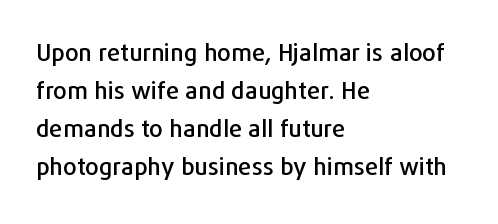
The image shows 24 px text type, upright; set left-aligned, normal line spacing (1.59x), normal letter spacing, not underlined.
